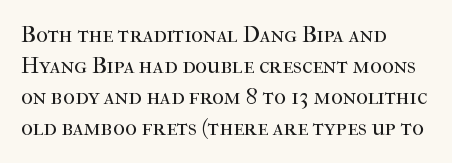
Q: Is the text bold? A: No.
Q: Is the text italic (slanted)? A: No, it is upright.
Q: Is the text underlined? A: No.
Q: How is the paragraph aligned? A: Left-aligned.
Q: Is the spacing between letters normal or unusually wide? A: Normal.
Q: Is the spacing between lines tight, normal or loose? A: Normal.
